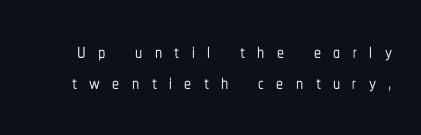
The image shows 28 px condensed sans-serif type, upright; set tight line spacing (1.09x), unusually wide letter spacing (+0.44 em), not underlined; low stroke contrast and a medium x-height.
